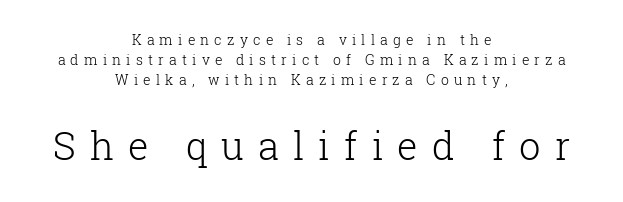
Alignment: centered. The horizontal fit of the characters is loose and conspicuously gappy. These two chunks differ in scale, with the bottom chunk taking the larger measure. Interline gaps are of average width in this sample. Proportional: the letters do not fall into vertical columns. No letter is thick-stroked: the sample isn't bold.
